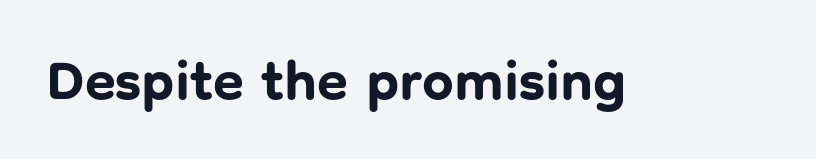
The image shows 56 px bold sans-serif type, upright; set normal letter spacing, not underlined; low stroke contrast and a medium x-height.
